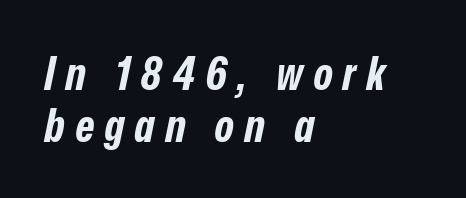
The image shows 46 px bold, condensed type, italic (leaning right); set left-aligned, tight line spacing (1.12x), unusually wide letter spacing (+0.23 em), not underlined; low stroke contrast and a medium x-height.
